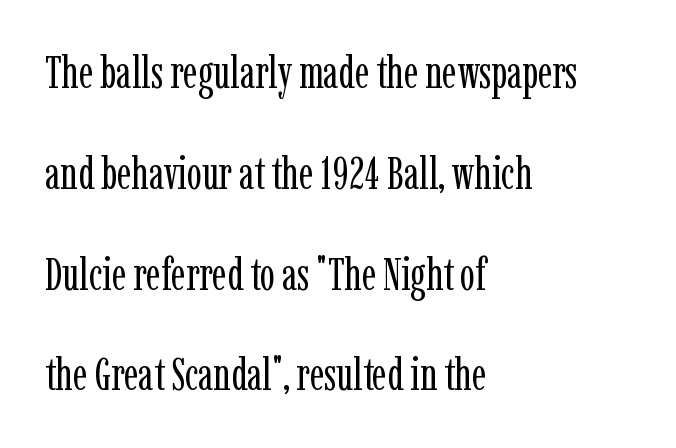
{"serif": "yes", "italic": "no", "bold": "no", "weight": "regular", "width": "condensed", "stroke_contrast": "low", "x_height": "medium", "monospaced": "no", "underline": "no", "align": "left", "line_spacing": "loose", "line_spacing_ratio": 2.24, "letter_spacing": "normal", "letter_spacing_em": 0.0, "glyph_px": 45}
